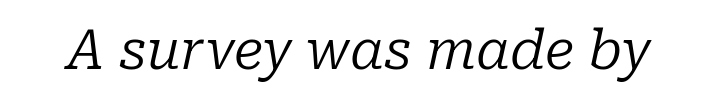
The passage shown is typed in a proportional face where columns would drift. The specimen omits any rule beneath the text block's lines. In terms of posture, this sample is oblique. What stands out about the letter spacing? Nothing — it is the standard amount. The letters look calm and open, with moderate or lighter stems.
